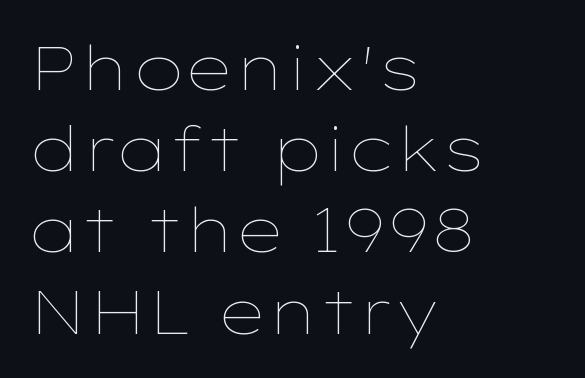
{"italic": "no", "bold": "no", "weight": "thin", "width": "wide", "stroke_contrast": "low", "x_height": "medium", "monospaced": "no", "underline": "no", "align": "left", "line_spacing": "normal", "line_spacing_ratio": 1.31, "letter_spacing": "normal", "letter_spacing_em": 0.0, "glyph_px": 62}
